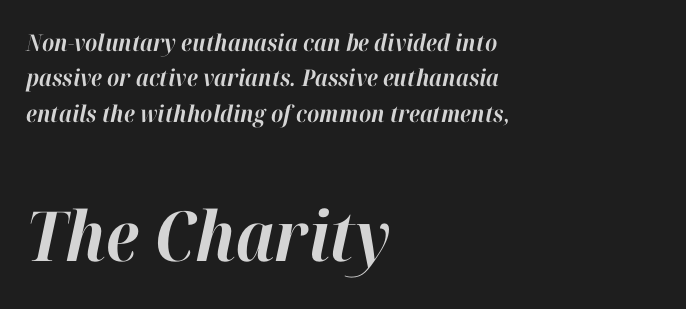
{"italic": "yes", "lean": "right", "slant_degrees": 12, "bold": "yes", "weight": "bold", "width": "normal", "stroke_contrast": "high", "x_height": "medium", "monospaced": "no", "underline": "no", "align": "left", "line_spacing": "normal", "line_spacing_ratio": 1.54, "letter_spacing": "normal", "letter_spacing_em": 0.0, "larger_block": "second", "size_ratio": 3.0, "glyph_px": 69}
